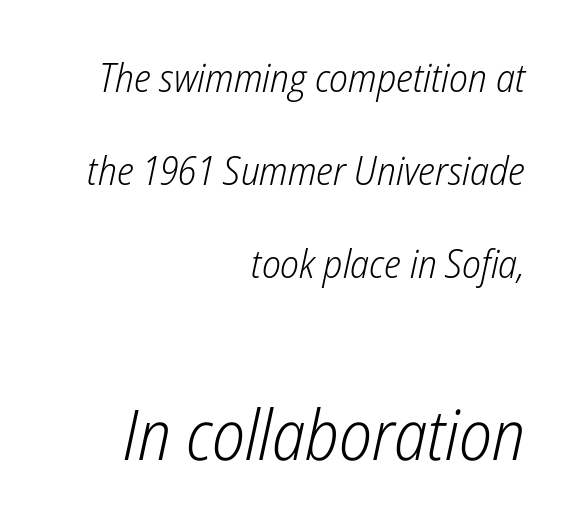
The image shows 70 px light, condensed type, italic (leaning right); set right-aligned, loose line spacing (2.33x), normal letter spacing, not underlined; the second (bottom) block is 1.75x larger; low stroke contrast and a medium x-height.
